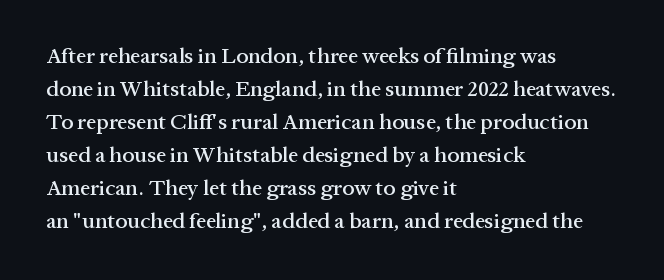
{"italic": "no", "underline": "no", "align": "left", "line_spacing": "normal", "line_spacing_ratio": 1.5, "letter_spacing": "normal", "letter_spacing_em": 0.0, "glyph_px": 22}
